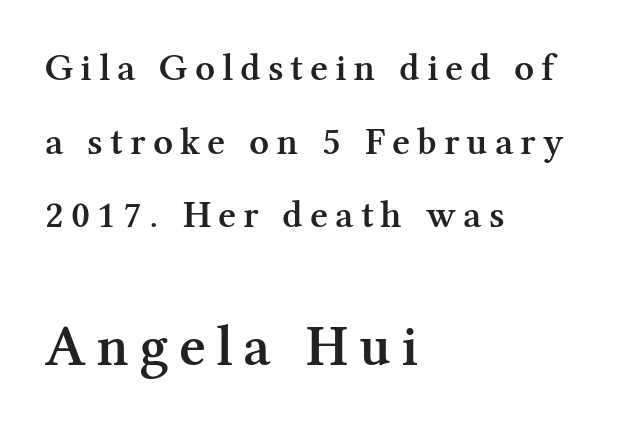
{"serif": "yes", "italic": "no", "bold": "semi", "weight": "semibold", "width": "normal", "stroke_contrast": "medium", "x_height": "medium", "monospaced": "no", "underline": "no", "align": "left", "line_spacing_ratio": 1.89, "larger_block": "second", "size_ratio": 1.49, "glyph_px": 58}
